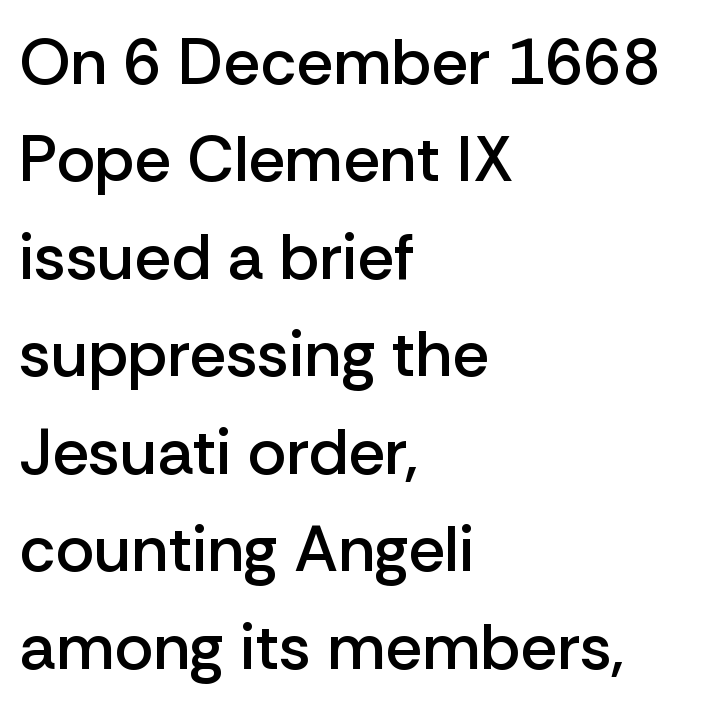
{"serif": "no", "italic": "no", "bold": "semi", "weight": "semibold", "width": "normal", "stroke_contrast": "low", "x_height": "medium", "monospaced": "no", "underline": "no", "align": "left", "line_spacing": "normal", "line_spacing_ratio": 1.5, "letter_spacing": "normal", "letter_spacing_em": 0.0, "glyph_px": 65}
